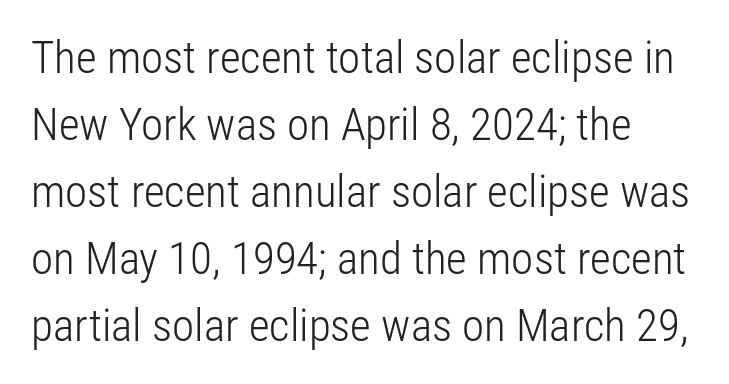
Observe the absence of serifs on each vertical stroke in this sample. How are the letters spaced? Ordinarily, with no added tracking. Horizontal bands of white between lines are of average thickness. Proportional: the letters do not fall into vertical columns. Stroke thickness stays within the range of a standard reading face or lighter.
